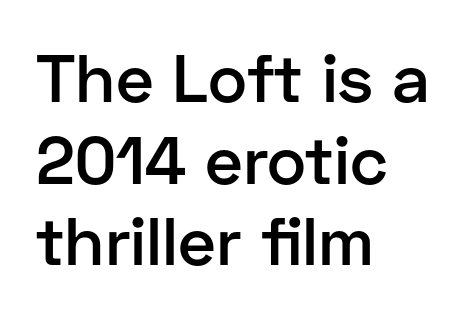
Q: Is the text bold? A: Semi-bold.
Q: Is the text italic (slanted)? A: No, it is upright.
Q: Is the typeface a serif or a sans-serif typeface? A: Sans-serif.
Q: Is the text underlined? A: No.
Q: How is the paragraph aligned? A: Left-aligned.
Q: Is the spacing between letters normal or unusually wide? A: Normal.
Q: Width (condensed, normal, or wide)? A: Normal.
Q: Stroke contrast? A: Low.
Q: x-height? A: Medium.
Q: Monospaced? A: No.
